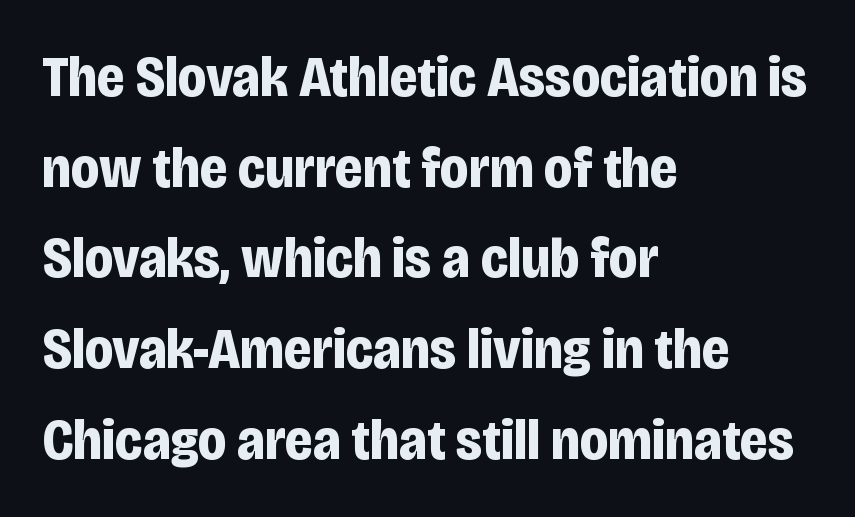
Q: Is the text bold? A: Yes.
Q: Is the text italic (slanted)? A: No, it is upright.
Q: Is the typeface a serif or a sans-serif typeface? A: Sans-serif.
Q: Is the text underlined? A: No.
Q: How is the paragraph aligned? A: Left-aligned.
Q: Is the spacing between letters normal or unusually wide? A: Normal.
Q: Is the spacing between lines tight, normal or loose? A: Normal.
Q: Width (condensed, normal, or wide)? A: Condensed.
Q: Stroke contrast? A: Low.
Q: x-height? A: Large.
Q: Monospaced? A: No.
